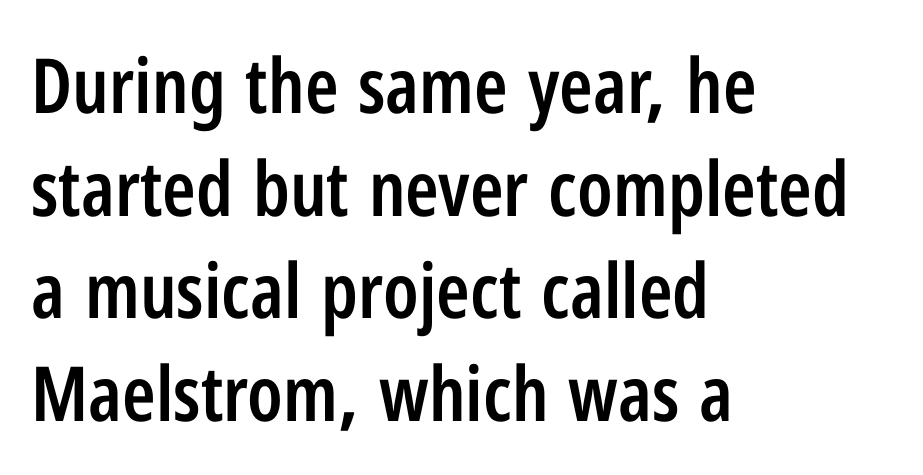
The image shows 76 px semibold, condensed sans-serif type, upright; set left-aligned, normal line spacing (1.35x), normal letter spacing, not underlined; low stroke contrast and a medium x-height.
